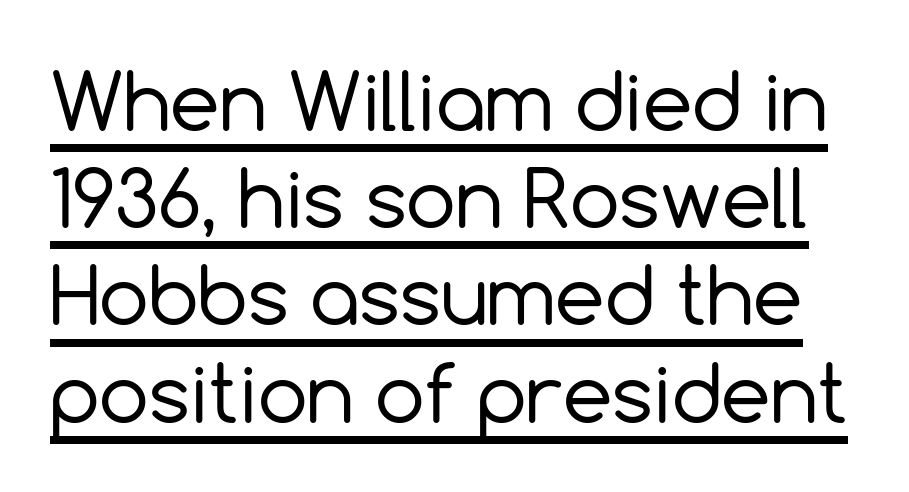
The passage shown is underscored from start to finish. Proportional: the letters do not fall into vertical columns. A roman cut, with each character standing at attention. A sans-serif font was chosen for this passage. This rendering leaves character spacing at its baseline value.
